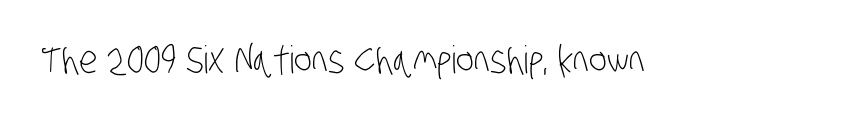
{"serif": "no", "bold": "no", "weight": "light", "width": "condensed", "stroke_contrast": "low", "x_height": "large", "monospaced": "no", "underline": "no", "letter_spacing": "normal", "letter_spacing_em": 0.0, "glyph_px": 38}
